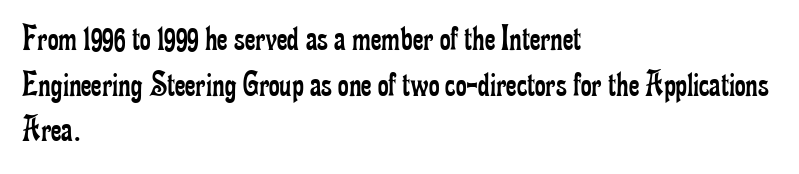
The passage shown has conventional tracking throughout. The font family rendered here belongs to the serif group. Ascenders rise straight up at ninety degrees. The gap between lines stays unmarked.
